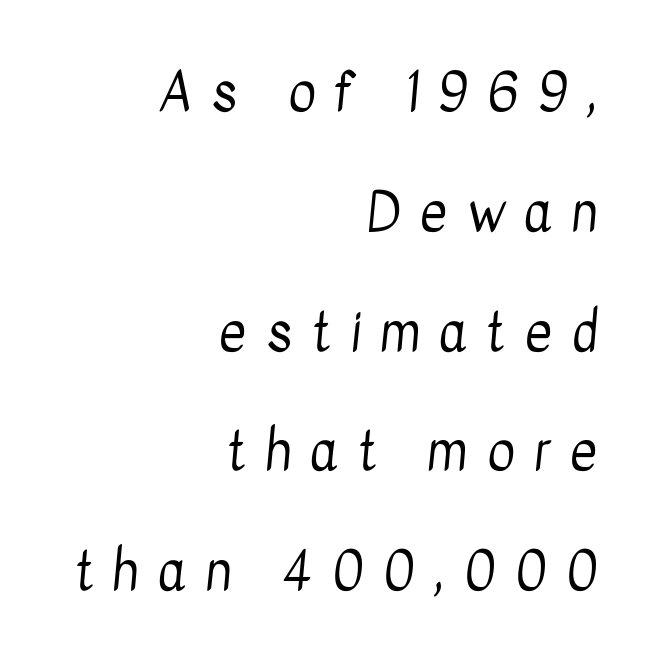
Q: Is the text bold? A: No.
Q: Is the typeface a serif or a sans-serif typeface? A: Sans-serif.
Q: Is the text underlined? A: No.
Q: How is the paragraph aligned? A: Right-aligned.
Q: Is the spacing between letters normal or unusually wide? A: Unusually wide.
Q: Is the spacing between lines tight, normal or loose? A: Loose.
Q: Width (condensed, normal, or wide)? A: Condensed.
Q: Stroke contrast? A: Low.
Q: x-height? A: Medium.
Q: Monospaced? A: No.
